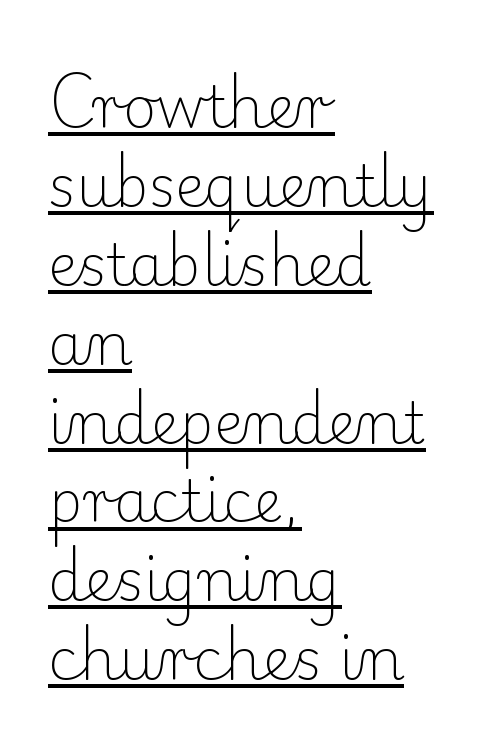
{"serif": "yes", "italic": "no", "bold": "no", "weight": "light", "width": "normal", "stroke_contrast": "low", "x_height": "small", "monospaced": "no", "underline": "yes", "align": "left", "line_spacing": "normal", "line_spacing_ratio": 1.36, "letter_spacing": "normal", "letter_spacing_em": 0.0, "glyph_px": 58}
